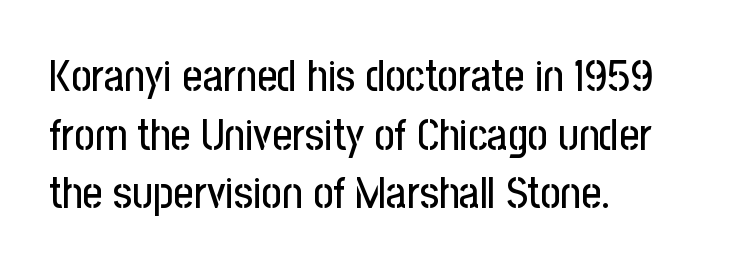
The typeface chosen for these lines omits serifs. Spacing verdict: proportional, widths tailored to each character. Line starts are locked; line ends wander. In terms of letterspacing, this is plain default setting. This is roman type, the default non-slanted kind.
